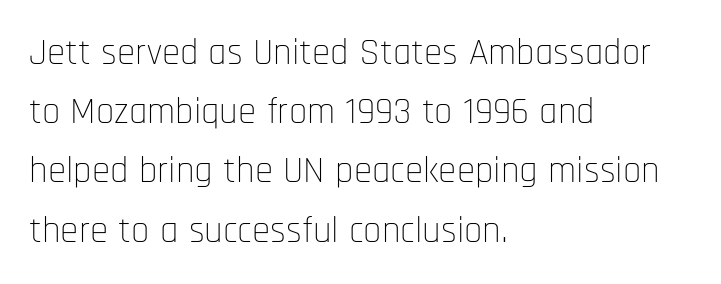
Q: Is the text bold? A: No.
Q: Is the text italic (slanted)? A: No, it is upright.
Q: Is the typeface a serif or a sans-serif typeface? A: Sans-serif.
Q: Is the text underlined? A: No.
Q: How is the paragraph aligned? A: Left-aligned.
Q: Is the spacing between letters normal or unusually wide? A: Normal.
Q: Is the spacing between lines tight, normal or loose? A: Normal.
Q: Width (condensed, normal, or wide)? A: Condensed.
Q: Stroke contrast? A: Low.
Q: x-height? A: Large.
Q: Monospaced? A: No.
